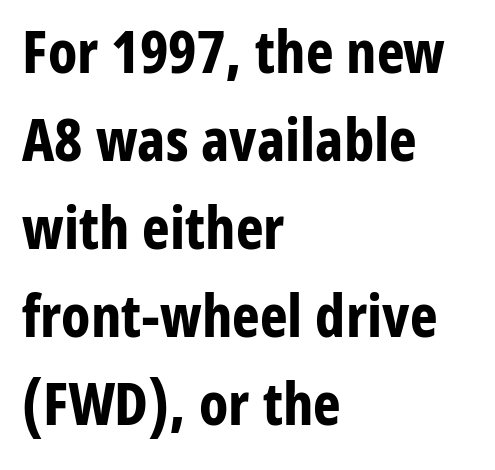
{"serif": "no", "italic": "no", "bold": "yes", "weight": "bold", "width": "condensed", "stroke_contrast": "low", "x_height": "medium", "monospaced": "no", "underline": "no", "align": "left", "line_spacing": "normal", "line_spacing_ratio": 1.49, "letter_spacing": "normal", "letter_spacing_em": 0.0, "glyph_px": 59}
